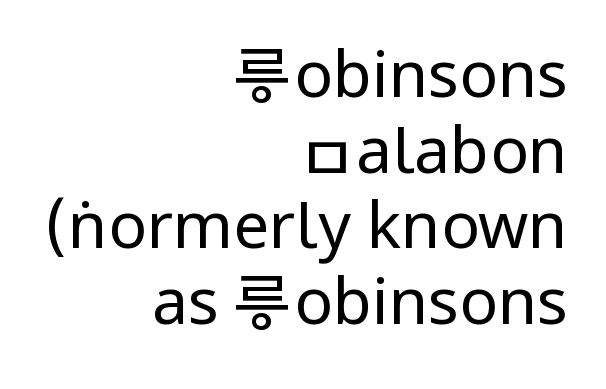
This reads as an unemphasized weight, regular at the heaviest. This is the regular roman posture of the typeface. Every row of glyphs terminates at an identical x-position on the right. The text was rendered using a sans face with plain stroke endings. Words float on clear page, feet unadorned.
